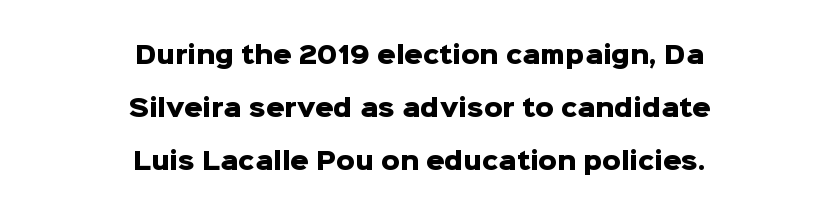
{"italic": "no", "bold": "yes", "underline": "no", "align": "center", "line_spacing": "loose", "line_spacing_ratio": 2.31, "letter_spacing": "normal", "letter_spacing_em": 0.0, "glyph_px": 23}
